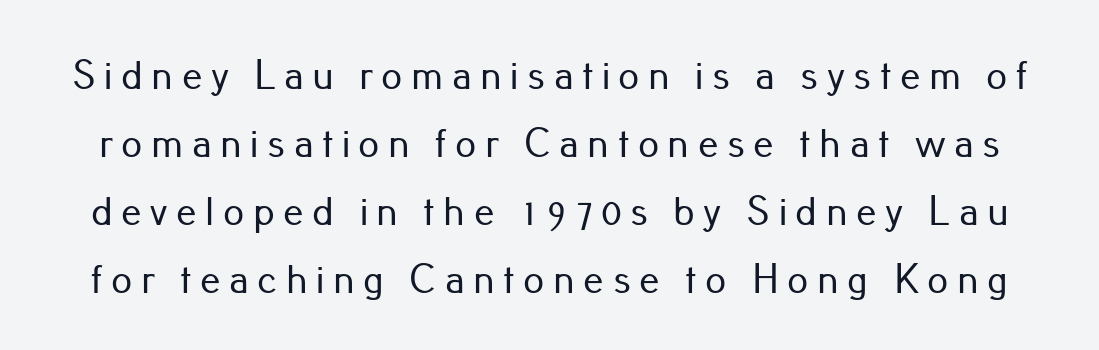
The image shows 41 px sans-serif type, upright; set normal line spacing (1.66x), unusually wide letter spacing (+0.21 em), not underlined; low stroke contrast and a small x-height.
